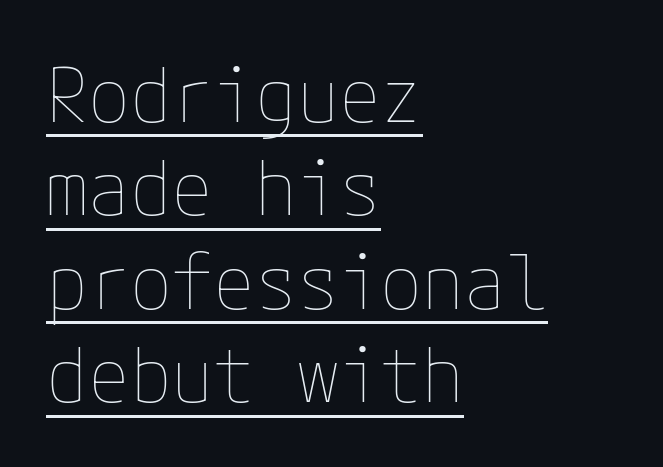
Nothing heavy about these letters — not bold at all. This rendering features underlined lettering. Nope, not italic — everything's standing straight. Notice how the passage keeps a crisp vertical edge on the left only. This sample uses plain, unmodified letter spacing.
